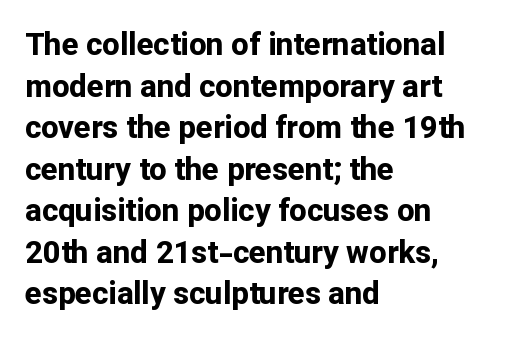
The image shows 31 px bold sans-serif type, upright; set left-aligned, normal line spacing (1.34x), normal letter spacing, not underlined; low stroke contrast and a medium x-height.
